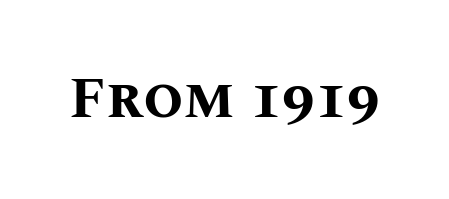
The image shows 58 px bold type, upright; set normal letter spacing, not underlined; medium stroke contrast and a large x-height.
